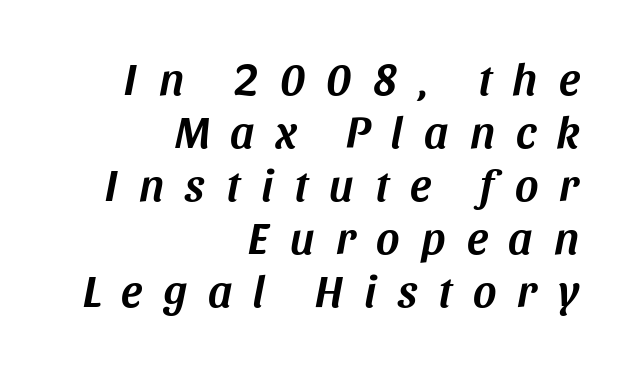
Q: Is the text italic (slanted)? A: Yes, it leans right by about 11 degrees.
Q: Is the text underlined? A: No.
Q: How is the paragraph aligned? A: Right-aligned.
Q: Is the spacing between letters normal or unusually wide? A: Unusually wide.
Q: Width (condensed, normal, or wide)? A: Normal.
Q: Stroke contrast? A: Medium.
Q: x-height? A: Large.
Q: Monospaced? A: No.
